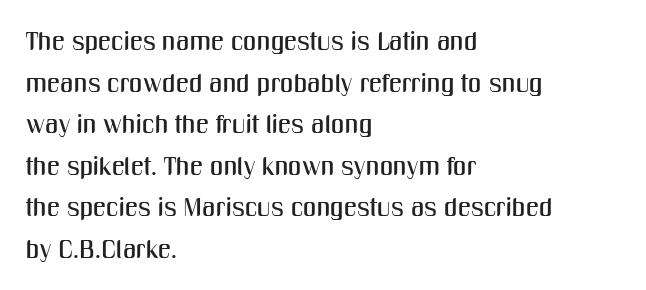
The image shows 26 px text type, upright; set left-aligned, normal line spacing (1.6x), normal letter spacing, not underlined.
